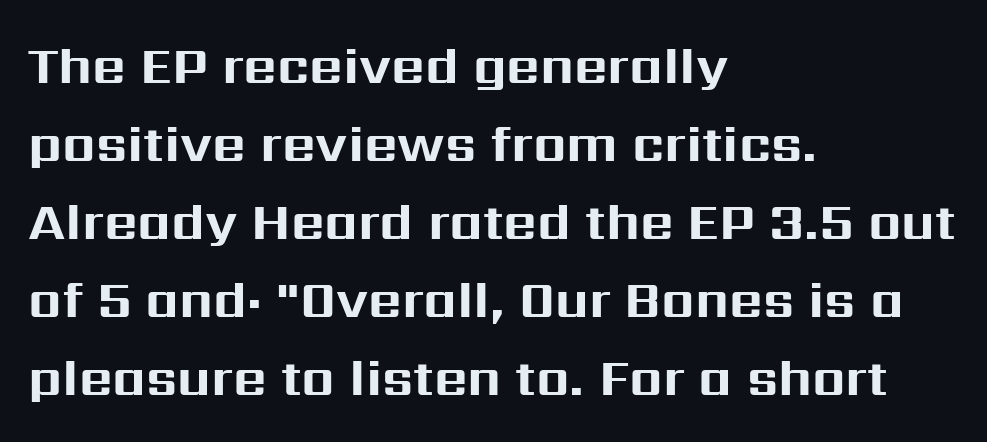
All the whitespace from short lines collects on the right. Bold? Absolutely — the strokes are thick and heavy. The passage shown is not underscored anywhere. You could not count columns in this text — the font is proportionally spaced.
